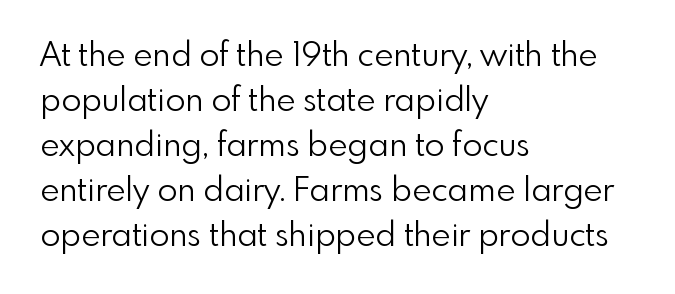
{"serif": "no", "italic": "no", "bold": "no", "weight": "light", "width": "normal", "stroke_contrast": "low", "x_height": "small", "monospaced": "no", "underline": "no", "align": "left", "line_spacing": "normal", "line_spacing_ratio": 1.36, "letter_spacing": "normal", "letter_spacing_em": 0.0, "glyph_px": 33}
